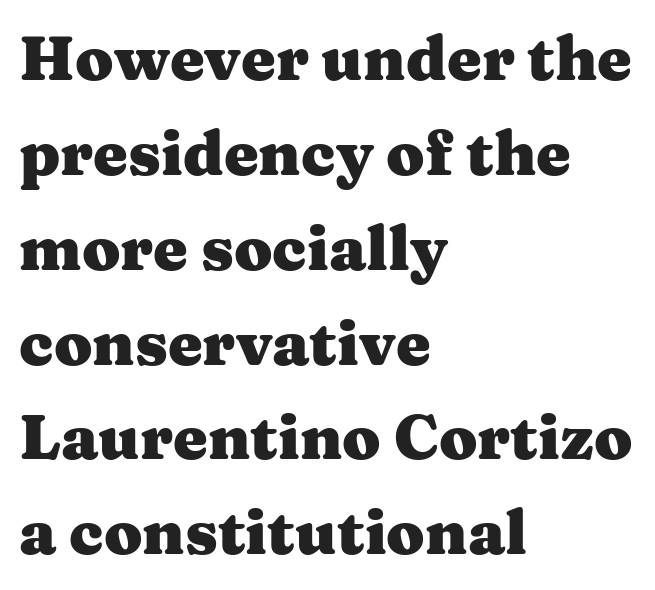
The image shows 62 px heavy, wide serif type, upright; set left-aligned, normal line spacing (1.53x), normal letter spacing, not underlined; medium stroke contrast and a medium x-height.
